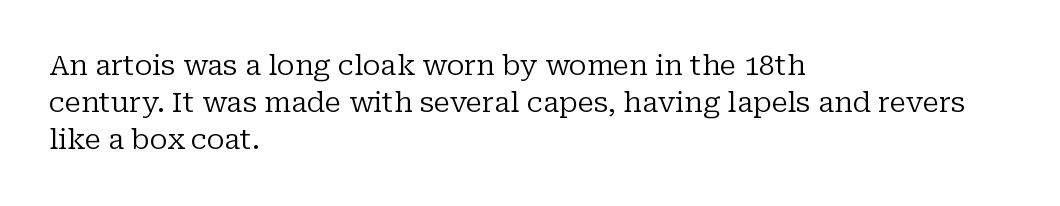
{"serif": "yes", "italic": "no", "bold": "no", "weight": "regular", "width": "normal", "stroke_contrast": "low", "x_height": "medium", "monospaced": "no", "underline": "no", "align": "left", "line_spacing": "normal", "line_spacing_ratio": 1.33, "letter_spacing": "normal", "letter_spacing_em": 0.0, "glyph_px": 28}
